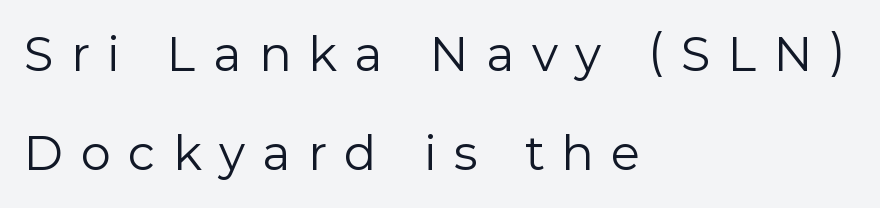
Q: Is the text bold? A: No.
Q: Is the text italic (slanted)? A: No, it is upright.
Q: Is the typeface a serif or a sans-serif typeface? A: Sans-serif.
Q: Is the text underlined? A: No.
Q: How is the paragraph aligned? A: Left-aligned.
Q: Is the spacing between letters normal or unusually wide? A: Unusually wide.
Q: Is the spacing between lines tight, normal or loose? A: Loose.
Q: Width (condensed, normal, or wide)? A: Normal.
Q: Stroke contrast? A: Low.
Q: x-height? A: Medium.
Q: Monospaced? A: No.
